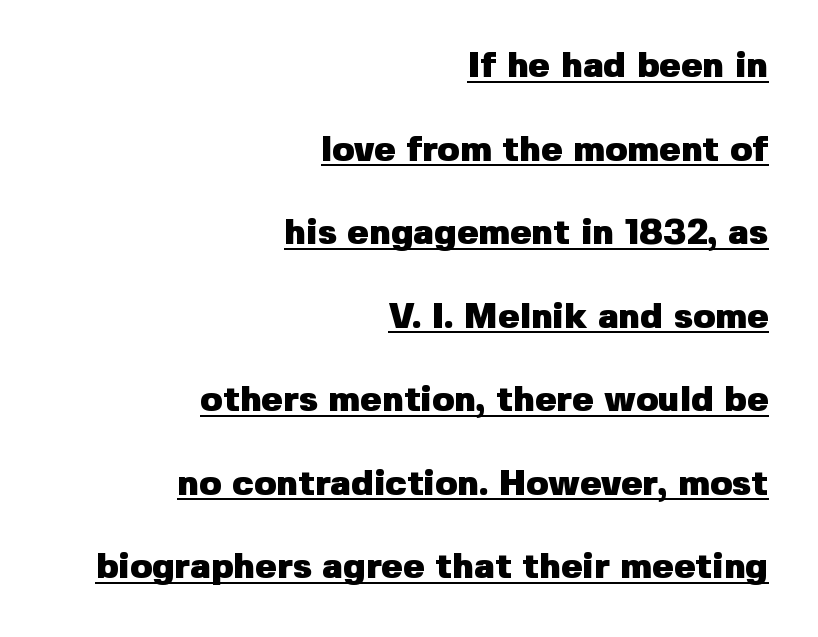
{"serif": "no", "italic": "no", "bold": "yes", "weight": "heavy", "width": "normal", "stroke_contrast": "low", "x_height": "medium", "monospaced": "no", "underline": "yes", "align": "right", "line_spacing": "loose", "line_spacing_ratio": 2.32, "letter_spacing": "normal", "letter_spacing_em": 0.0, "glyph_px": 36}
